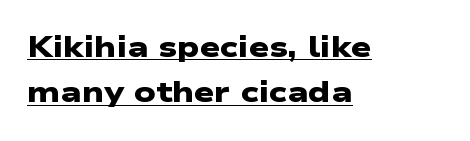
Q: Is the text bold? A: Yes.
Q: Is the typeface a serif or a sans-serif typeface? A: Sans-serif.
Q: Is the text underlined? A: Yes.
Q: How is the paragraph aligned? A: Left-aligned.
Q: Is the spacing between letters normal or unusually wide? A: Normal.
Q: Is the spacing between lines tight, normal or loose? A: Normal.
Q: Width (condensed, normal, or wide)? A: Wide.
Q: Stroke contrast? A: Low.
Q: x-height? A: Medium.
Q: Monospaced? A: No.
